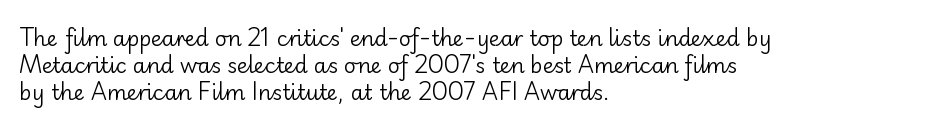
The passage shown is not underscored anywhere. Summary of vertical rhythm: regular, with standard interline spacing. The rag falls on the right side of this text block. Notice how the stems are strictly vertical — no italics here. Vertical stems look standard width or narrower in stroke.
